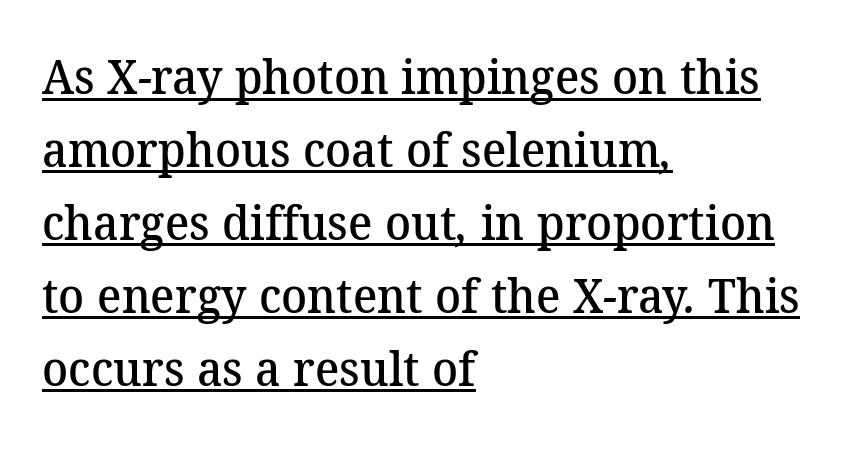
{"serif": "yes", "bold": "semi", "weight": "semibold", "width": "normal", "stroke_contrast": "medium", "x_height": "medium", "monospaced": "no", "underline": "yes", "align": "left", "line_spacing": "normal", "line_spacing_ratio": 1.52, "letter_spacing": "normal", "letter_spacing_em": 0.0, "glyph_px": 48}
